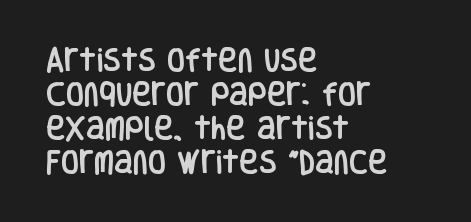
Q: Is the text italic (slanted)? A: No, it is upright.
Q: Is the text underlined? A: No.
Q: How is the paragraph aligned? A: Left-aligned.
Q: Is the spacing between letters normal or unusually wide? A: Normal.
Q: Is the spacing between lines tight, normal or loose? A: Normal.
